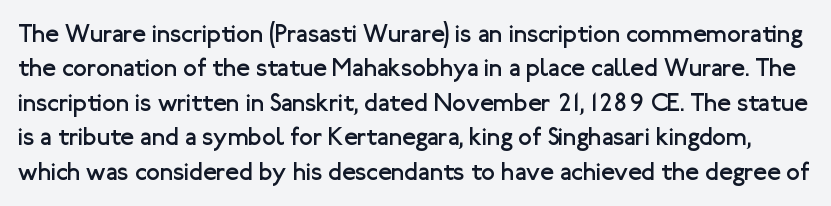
{"italic": "no", "bold": "no", "underline": "no", "line_spacing": "normal", "line_spacing_ratio": 1.38, "letter_spacing": "normal", "letter_spacing_em": 0.0, "glyph_px": 25}
